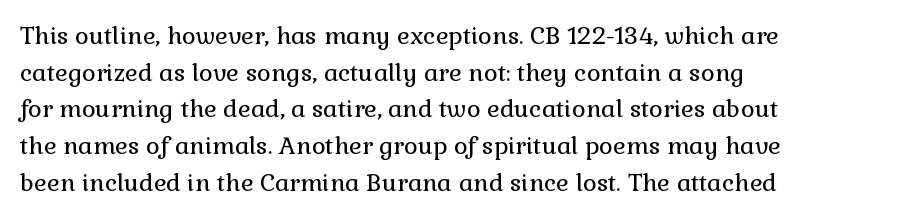
The image shows 24 px text type, upright; set left-aligned, normal line spacing (1.53x), normal letter spacing, not underlined.
